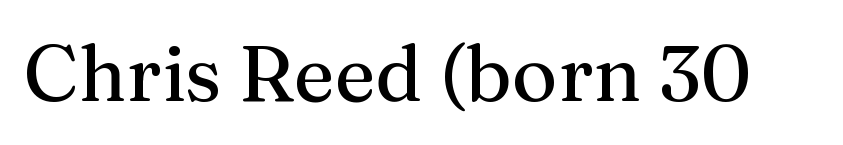
{"serif": "yes", "italic": "no", "width": "normal", "stroke_contrast": "medium", "x_height": "medium", "monospaced": "no", "underline": "no", "letter_spacing": "normal", "letter_spacing_em": 0.0, "glyph_px": 78}
